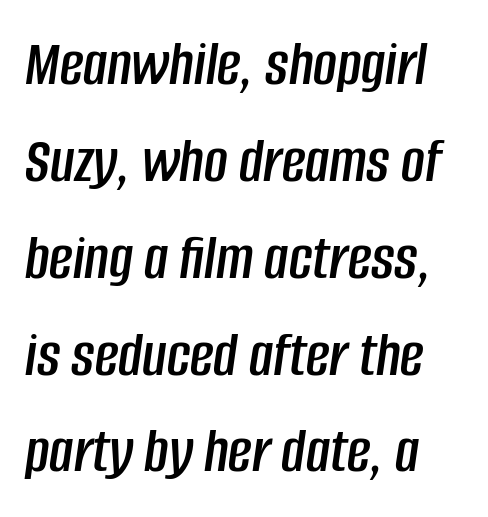
The rag falls on the right side of this text block. Proportional: the letters do not fall into vertical columns. This is oblique type, the kind used for emphasis or titles. The glyphs are unaccompanied by any horizontal stroke below them. You could call the tracking neutral — neither tight nor loose.
